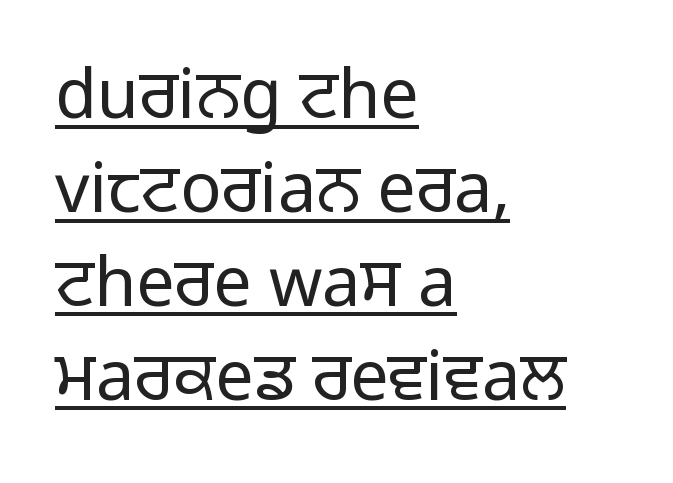
Q: Is the text bold? A: No.
Q: Is the text italic (slanted)? A: No, it is upright.
Q: Is the typeface a serif or a sans-serif typeface? A: Sans-serif.
Q: Is the text underlined? A: Yes.
Q: How is the paragraph aligned? A: Left-aligned.
Q: Is the spacing between letters normal or unusually wide? A: Normal.
Q: Is the spacing between lines tight, normal or loose? A: Normal.
Q: Width (condensed, normal, or wide)? A: Normal.
Q: Stroke contrast? A: Low.
Q: x-height? A: Medium.
Q: Monospaced? A: No.
